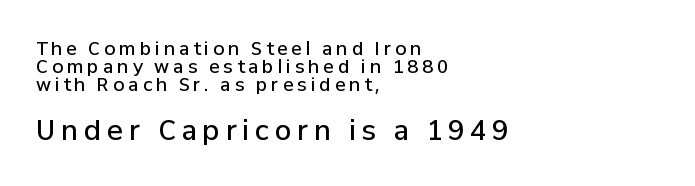
Each glyph is drawn with semibold strokes, heavier than normal yet not fully bold. What's the leading like? Squeezed, with rows nearly overlapping. The face used here appears at its bigger size in the lower chunk. Short note: letters widely spaced.
